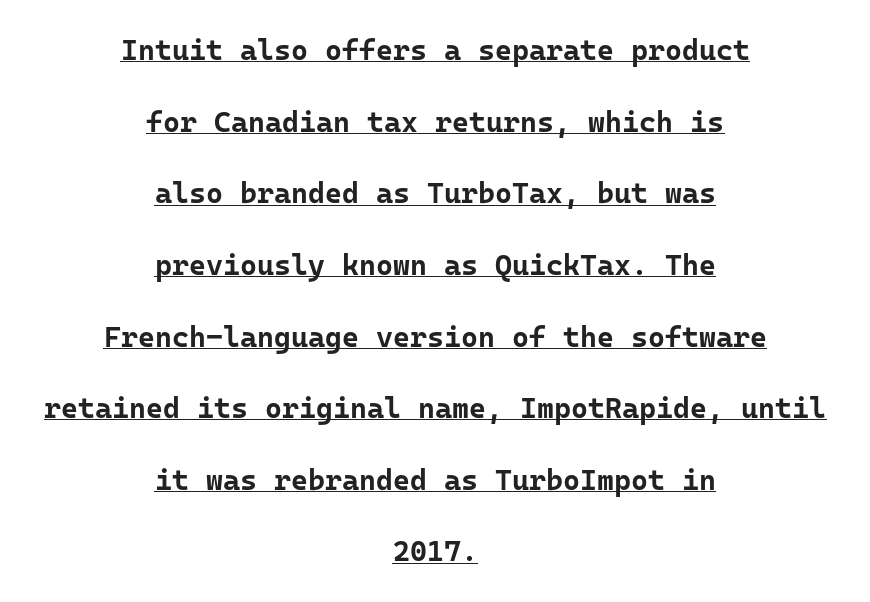
Q: Is the text bold? A: Yes.
Q: Is the text italic (slanted)? A: No, it is upright.
Q: Is the typeface a serif or a sans-serif typeface? A: Sans-serif.
Q: Is the text underlined? A: Yes.
Q: How is the paragraph aligned? A: Centered.
Q: Is the spacing between letters normal or unusually wide? A: Normal.
Q: Is the spacing between lines tight, normal or loose? A: Loose.
Q: Width (condensed, normal, or wide)? A: Normal.
Q: Stroke contrast? A: Low.
Q: x-height? A: Medium.
